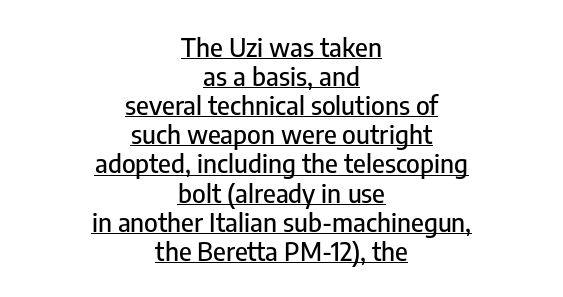
{"italic": "no", "underline": "yes", "align": "center", "line_spacing": "tight", "line_spacing_ratio": 1.12, "letter_spacing": "normal", "letter_spacing_em": 0.0, "glyph_px": 26}
